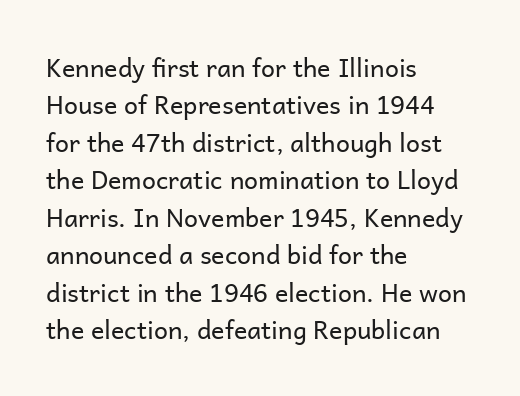
In CSS terms this would be text-align: left. Descenders are the only things crossing below the line. One glance says typical: line gaps are just what's usual. This is the regular roman posture of the typeface.
